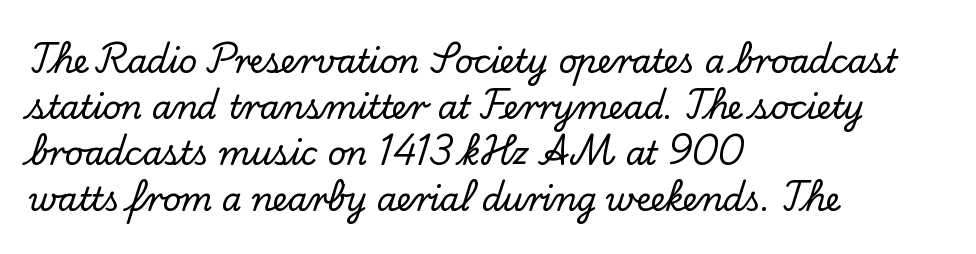
The image shows 32 px serif type; set left-aligned, normal line spacing (1.44x), normal letter spacing, not underlined; low stroke contrast and a small x-height.
